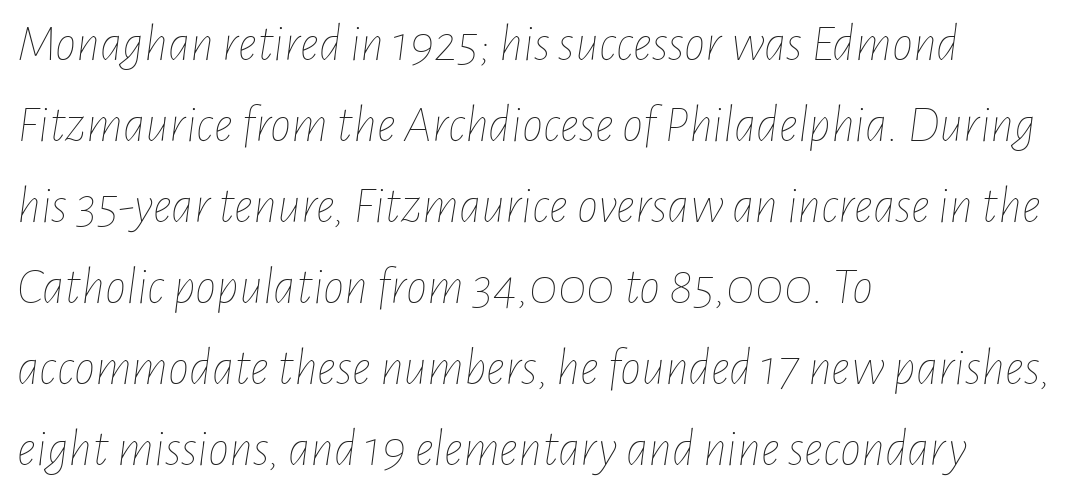
The ragged edge is on the right, which tells us the setting is flush left. No extra ink here — the face is not bold. The typography opts for an oblique posture over an upright one. The line texture is even and compact thanks to regular tracking. What's the leading like? Ordinary, nothing unusual. Underlining? Definitely not there.
